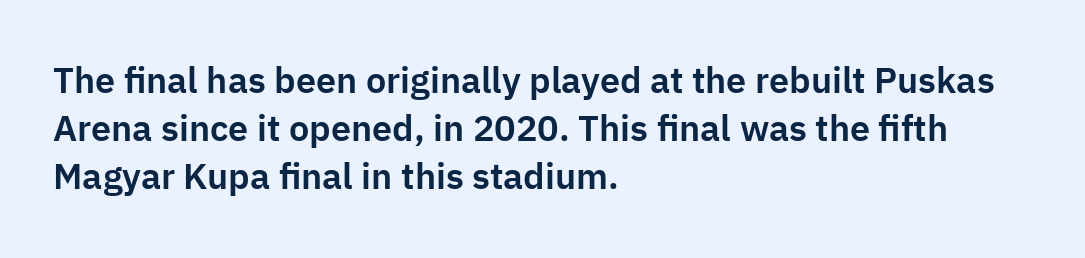
Q: Is the text italic (slanted)? A: No, it is upright.
Q: Is the typeface a serif or a sans-serif typeface? A: Sans-serif.
Q: Is the text underlined? A: No.
Q: How is the paragraph aligned? A: Left-aligned.
Q: Is the spacing between letters normal or unusually wide? A: Normal.
Q: Is the spacing between lines tight, normal or loose? A: Normal.
Q: Width (condensed, normal, or wide)? A: Normal.
Q: Stroke contrast? A: Low.
Q: x-height? A: Medium.
Q: Monospaced? A: No.
